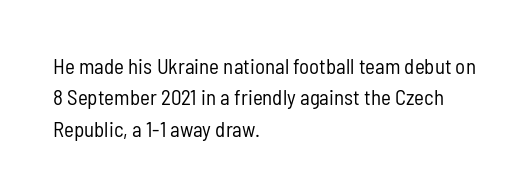
The image shows 21 px text type, upright; set left-aligned, normal line spacing (1.5x), normal letter spacing, not underlined.
